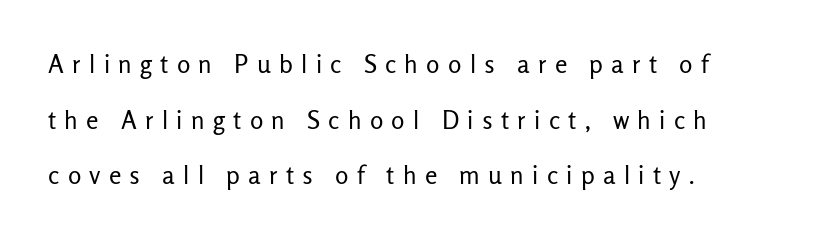
The image shows 25 px text type, upright; set left-aligned, loose line spacing (2.23x), unusually wide letter spacing (+0.33 em), not underlined.
